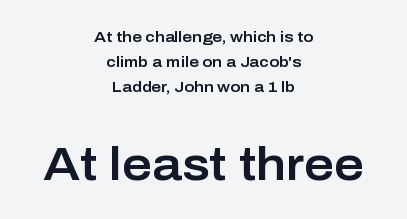
Q: Is the text italic (slanted)? A: No, it is upright.
Q: Is the typeface a serif or a sans-serif typeface? A: Sans-serif.
Q: Is the text underlined? A: No.
Q: How is the paragraph aligned? A: Centered.
Q: Is the spacing between letters normal or unusually wide? A: Normal.
Q: Is the spacing between lines tight, normal or loose? A: Normal.
Q: Which block of text is set in a larger size, the first (top) or the second (bottom)? A: The second (bottom) one.
Q: Width (condensed, normal, or wide)? A: Normal.
Q: Stroke contrast? A: Low.
Q: x-height? A: Medium.
Q: Monospaced? A: No.
